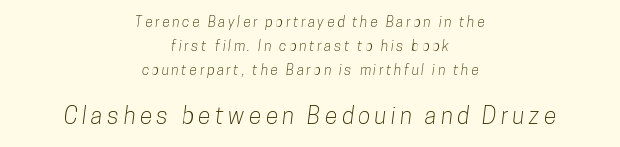
The image shows 23 px text type; set centered, line spacing 1.71x, not underlined; the second (bottom) block is 1.64x larger.
